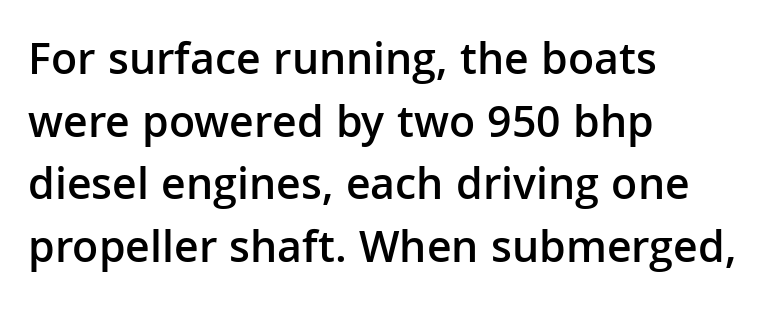
{"serif": "no", "italic": "no", "bold": "semi", "weight": "semibold", "width": "normal", "stroke_contrast": "low", "x_height": "medium", "monospaced": "no", "underline": "no", "align": "left", "line_spacing": "normal", "line_spacing_ratio": 1.36, "letter_spacing": "normal", "letter_spacing_em": 0.0, "glyph_px": 46}
